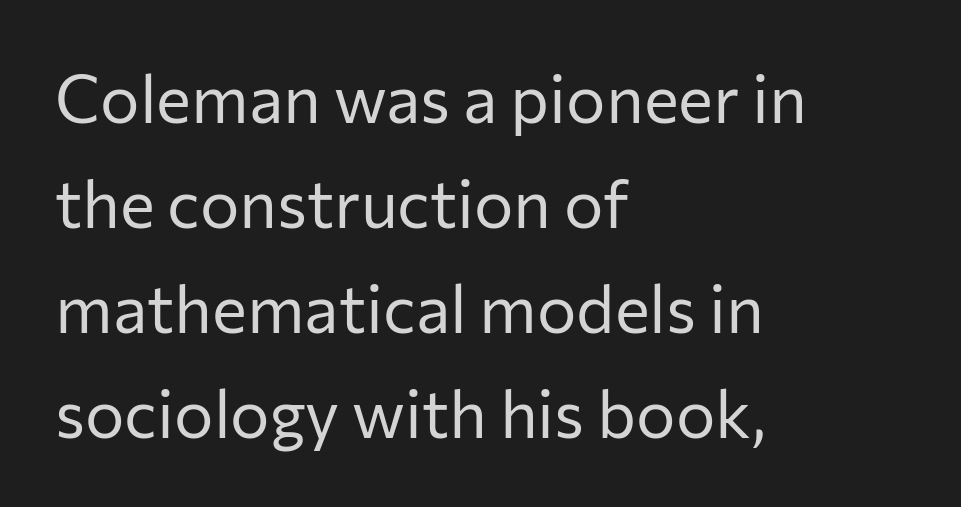
Q: Is the text bold? A: No.
Q: Is the text italic (slanted)? A: No, it is upright.
Q: Is the typeface a serif or a sans-serif typeface? A: Sans-serif.
Q: Is the text underlined? A: No.
Q: How is the paragraph aligned? A: Left-aligned.
Q: Is the spacing between letters normal or unusually wide? A: Normal.
Q: Is the spacing between lines tight, normal or loose? A: Normal.
Q: Width (condensed, normal, or wide)? A: Normal.
Q: Stroke contrast? A: Low.
Q: x-height? A: Medium.
Q: Monospaced? A: No.
